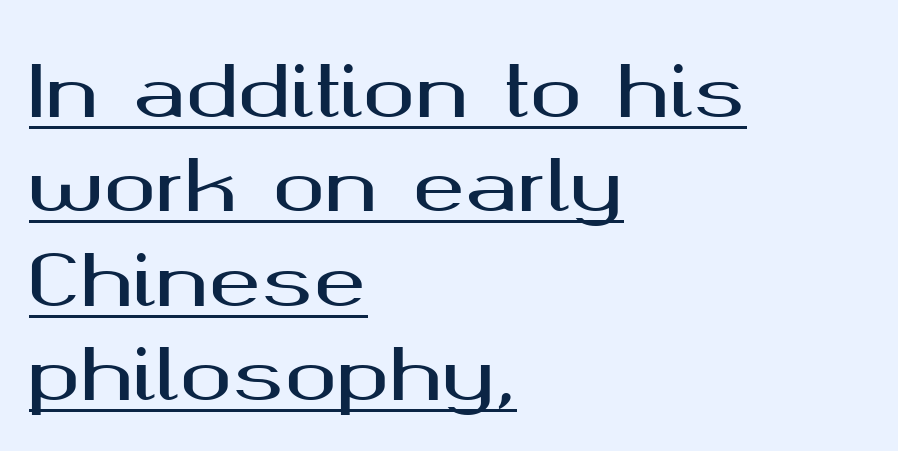
Check the space under the baseline: a stroke is drawn there. You could call the tracking neutral — neither tight nor loose. Teacher's note: observe the even left margin — that is flush-left alignment. The type sits square on the baseline with zero lean.
